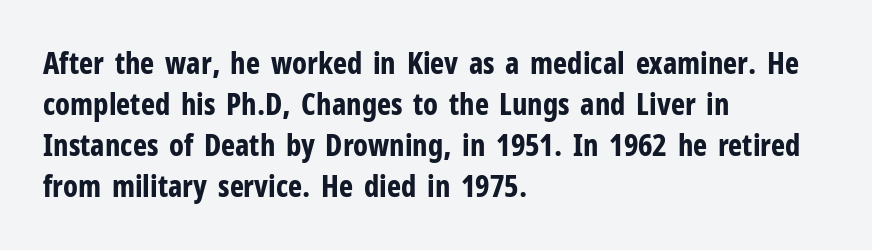
A bare baseline throughout the passage. Left-aligned paragraph, ragged on the right. When letters stand straight like this, we call the style roman or upright. Does the type have serifs? No, each stem ends abruptly. Weight: bold. How are the letters spaced? Ordinarily, with no added tracking.
